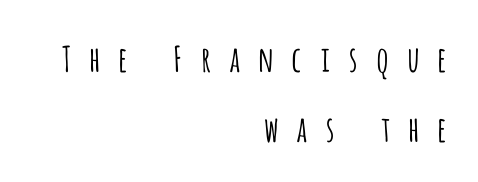
Q: Is the text bold? A: No.
Q: Is the text italic (slanted)? A: No, it is upright.
Q: Is the typeface a serif or a sans-serif typeface? A: Sans-serif.
Q: Is the text underlined? A: No.
Q: How is the paragraph aligned? A: Right-aligned.
Q: Is the spacing between letters normal or unusually wide? A: Unusually wide.
Q: Is the spacing between lines tight, normal or loose? A: Loose.
Q: Width (condensed, normal, or wide)? A: Condensed.
Q: Stroke contrast? A: Low.
Q: x-height? A: Large.
Q: Monospaced? A: No.
